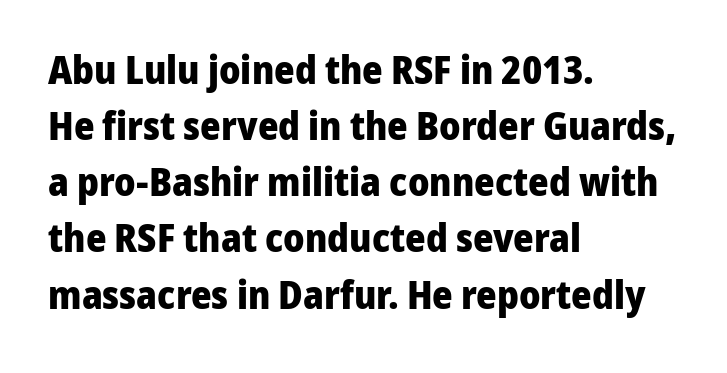
Interline gaps are of average width in this sample. Typeset ragged right — the left edge is the straight one. Typographic density is high because the face is bold. The face used here is rendered with its standard letterfit.
